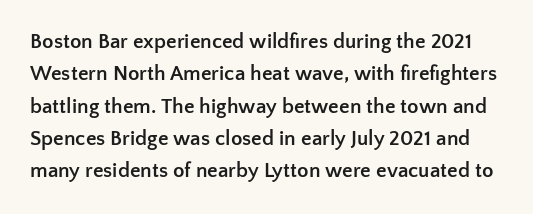
Q: Is the text bold? A: Yes.
Q: Is the text italic (slanted)? A: No, it is upright.
Q: Is the text underlined? A: No.
Q: Is the spacing between letters normal or unusually wide? A: Normal.
Q: Is the spacing between lines tight, normal or loose? A: Normal.
